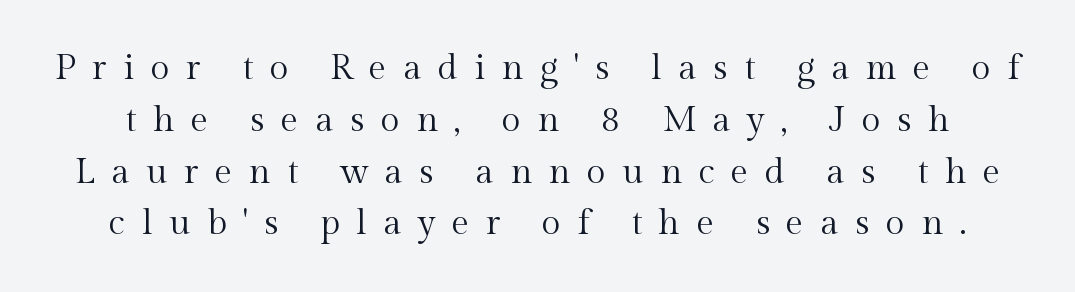
A clean baseline with only descenders dipping below it. Do the letters lean? They stand straight. The passage shown is typed in a proportional face where columns would drift. Each new line begins a customary step beneath the previous one. Little horizontal feet cap the strokes, marking this as serif type.
